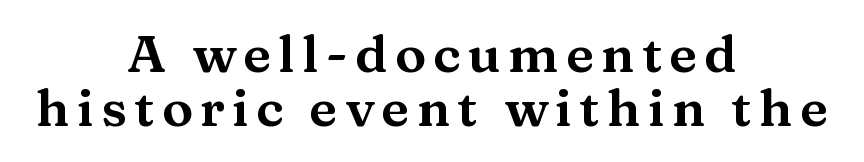
{"serif": "yes", "italic": "no", "width": "wide", "stroke_contrast": "medium", "x_height": "medium", "monospaced": "no", "underline": "no", "align": "center", "line_spacing": "tight", "line_spacing_ratio": 1.04, "glyph_px": 52}
